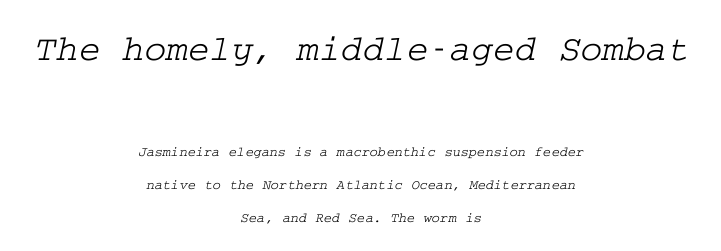
Q: Is the typeface a serif or a sans-serif typeface? A: Serif.
Q: Is the text underlined? A: No.
Q: How is the paragraph aligned? A: Centered.
Q: Is the spacing between letters normal or unusually wide? A: Normal.
Q: Is the spacing between lines tight, normal or loose? A: Loose.
Q: Which block of text is set in a larger size, the first (top) or the second (bottom)? A: The first (top) one.
Q: Width (condensed, normal, or wide)? A: Wide.
Q: Stroke contrast? A: Low.
Q: x-height? A: Medium.
